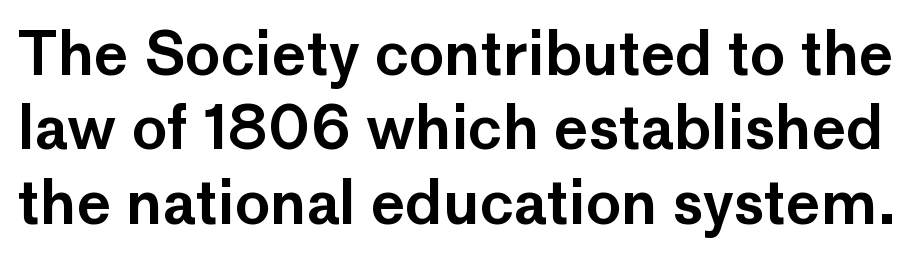
The image shows 59 px sans-serif type, upright; set normal line spacing (1.26x), normal letter spacing, not underlined; low stroke contrast and a medium x-height.
